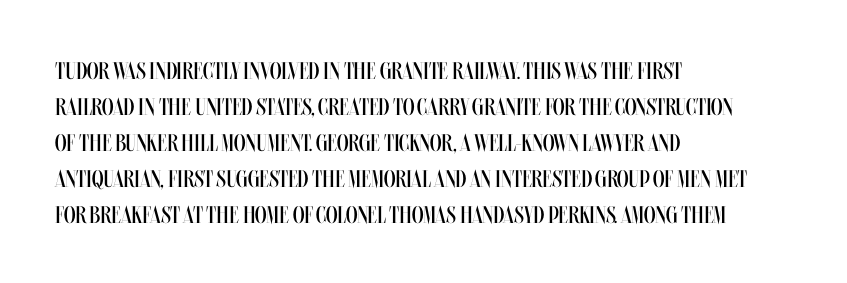
There is no visible air inserted between adjacent glyphs. The rendering anchors every line to the left-hand side. Counters stay open thanks to moderate or lighter strokes. Is there much room between lines? A standard amount, neither cramped nor airy. Type without underlining.
